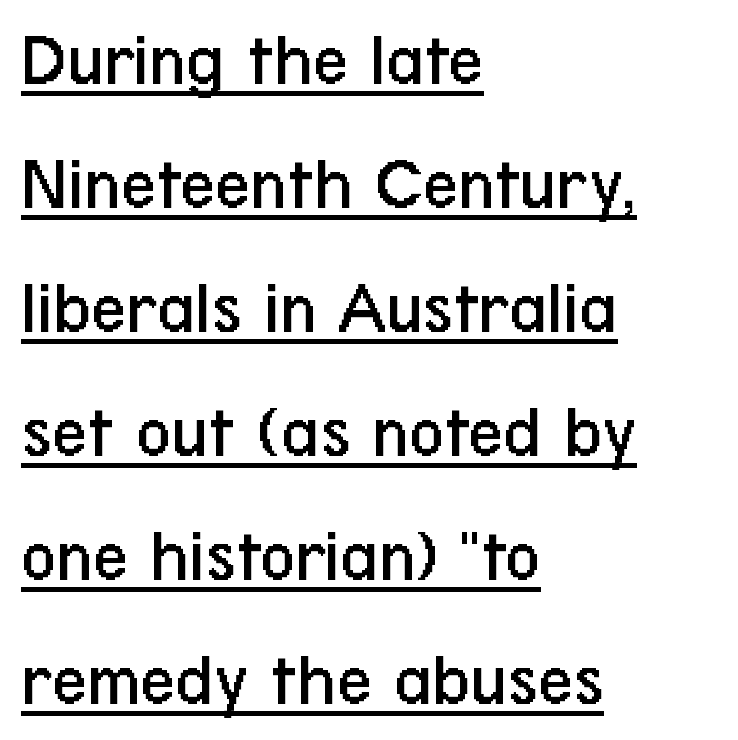
Q: Is the text bold? A: No.
Q: Is the text italic (slanted)? A: No, it is upright.
Q: Is the typeface a serif or a sans-serif typeface? A: Sans-serif.
Q: Is the text underlined? A: Yes.
Q: How is the paragraph aligned? A: Left-aligned.
Q: Is the spacing between letters normal or unusually wide? A: Normal.
Q: Is the spacing between lines tight, normal or loose? A: Normal.
Q: Width (condensed, normal, or wide)? A: Condensed.
Q: Stroke contrast? A: Low.
Q: x-height? A: Medium.
Q: Monospaced? A: No.
